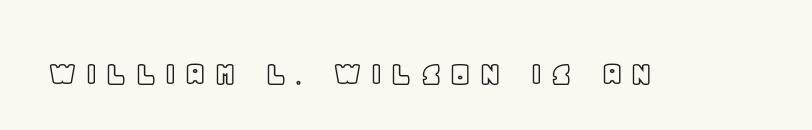
The axis of the letterforms is exactly vertical. Just letters on the line, the space beneath them empty. Looks like regular typesetting: each glyph gets only the width it needs. Characters follow at a spacing far wider than the type designer built in.
